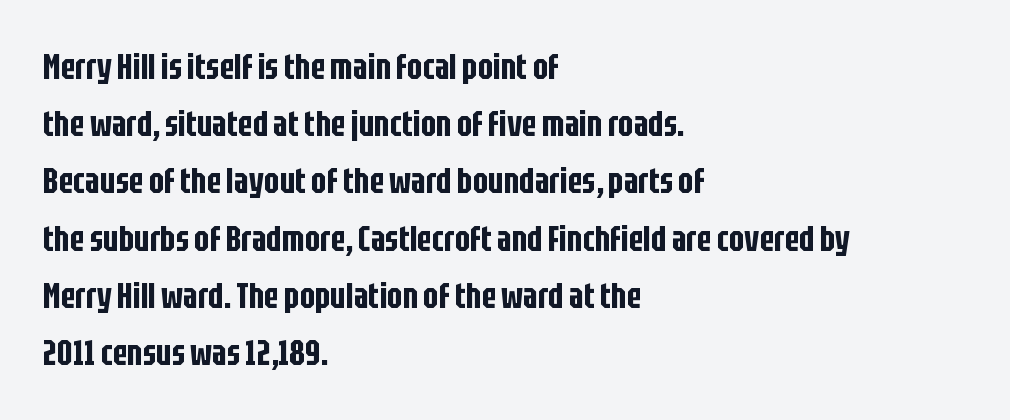
{"serif": "no", "italic": "no", "width": "condensed", "stroke_contrast": "low", "x_height": "large", "monospaced": "no", "underline": "no", "align": "left", "line_spacing": "normal", "line_spacing_ratio": 1.59, "letter_spacing": "normal", "letter_spacing_em": 0.0, "glyph_px": 36}
